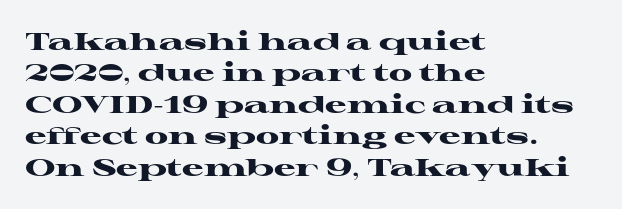
The image shows 24 px bold type, upright; set left-aligned, normal line spacing (1.31x), normal letter spacing, not underlined.
